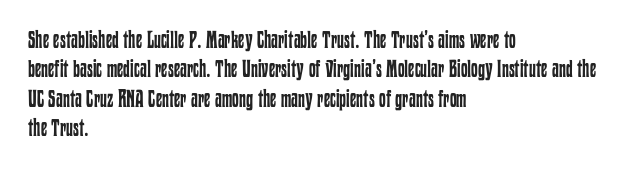
Q: Is the text bold? A: No.
Q: Is the text italic (slanted)? A: No, it is upright.
Q: Is the text underlined? A: No.
Q: How is the paragraph aligned? A: Left-aligned.
Q: Is the spacing between letters normal or unusually wide? A: Normal.
